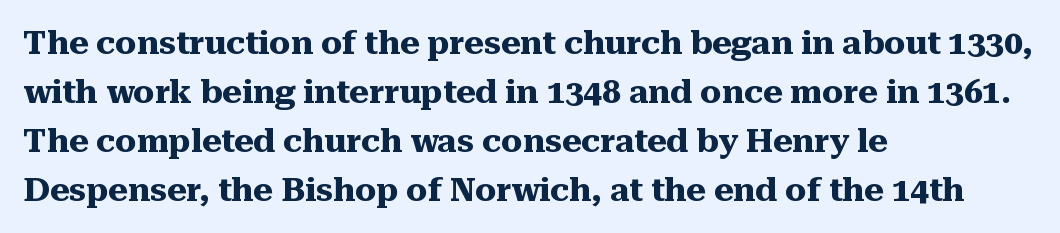
The image shows 33 px heavy serif type, upright; set left-aligned, normal line spacing (1.48x), normal letter spacing, not underlined; medium stroke contrast and a medium x-height.
